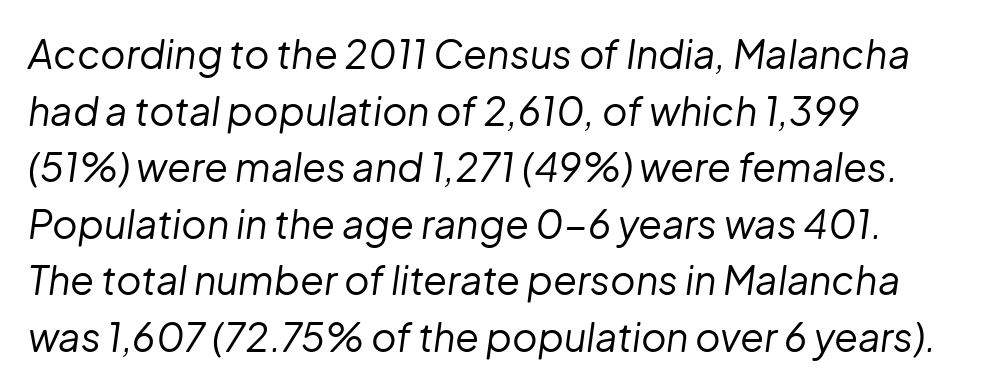
Q: Is the text bold? A: No.
Q: Is the text italic (slanted)? A: Yes, it leans right by about 8 degrees.
Q: Is the text underlined? A: No.
Q: How is the paragraph aligned? A: Left-aligned.
Q: Is the spacing between letters normal or unusually wide? A: Normal.
Q: Is the spacing between lines tight, normal or loose? A: Normal.
Q: Width (condensed, normal, or wide)? A: Normal.
Q: Stroke contrast? A: Low.
Q: x-height? A: Medium.
Q: Monospaced? A: No.
